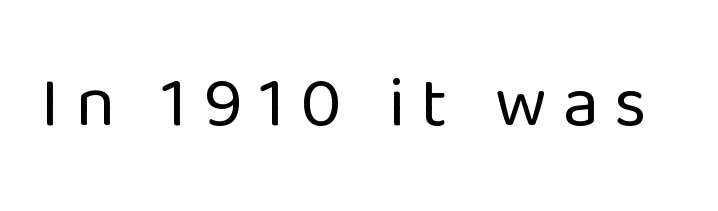
The image shows 72 px regular-weight sans-serif type, upright; set unusually wide letter spacing (+0.22 em), not underlined; low stroke contrast and a medium x-height.
